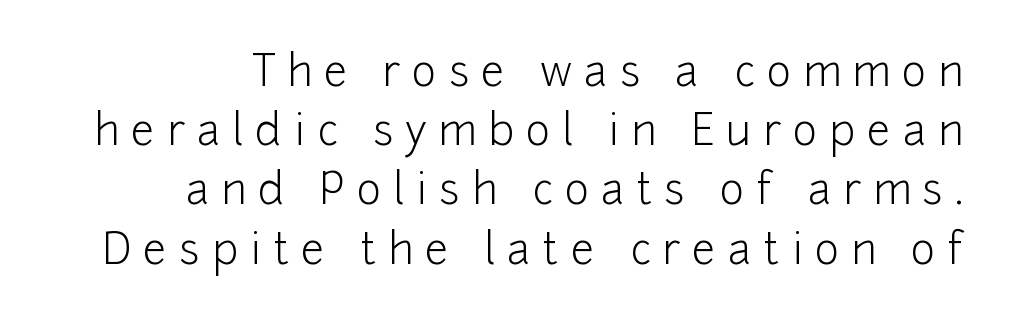
Vertical strokes here are truly vertical. The font is comparable to plain body text, perhaps lighter. One glance says typical: line gaps are just what's usual. The rendering uses natural spacing where letterforms have individual widths. What stands out about the letter spacing? Its width — letters are far apart.
